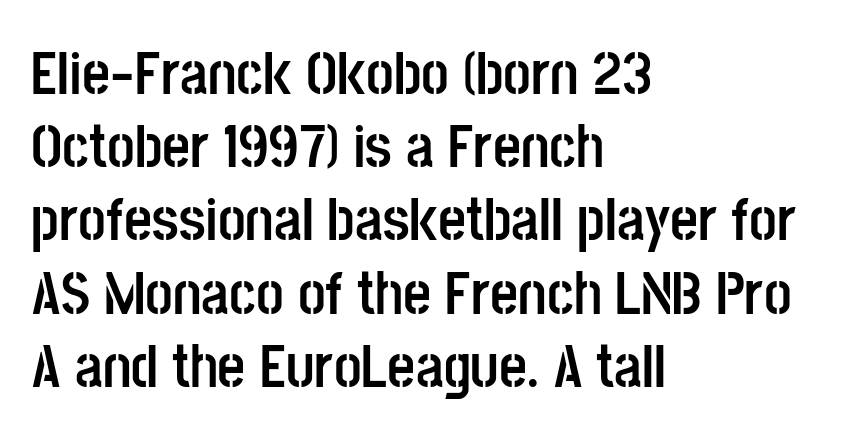
To sum up the face: it is a sans, with no serifs. Do the characters align in a grid? No, the font is proportional. How are the letters spaced? Ordinarily, with no added tracking. Unlike italic type, these characters show no tilt at all.
